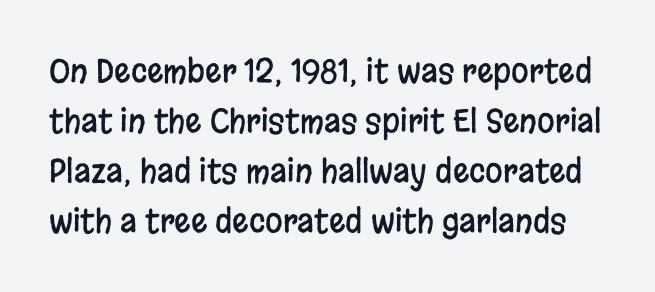
{"serif": "no", "italic": "no", "width": "condensed", "stroke_contrast": "low", "x_height": "large", "monospaced": "no", "underline": "no", "line_spacing": "normal", "line_spacing_ratio": 1.56, "letter_spacing": "normal", "letter_spacing_em": 0.0, "glyph_px": 32}
